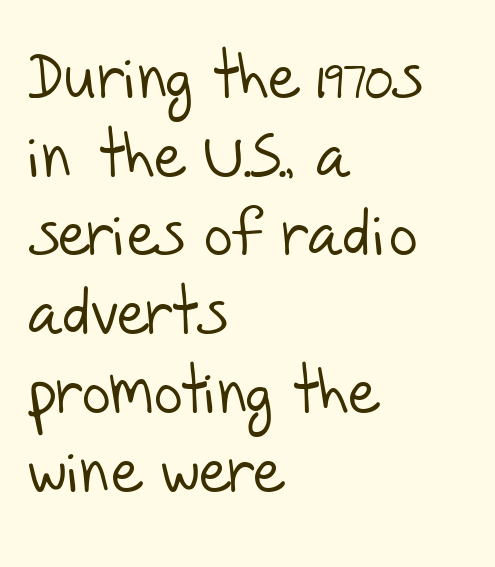
How would I describe the line gaps? Plain and ordinary. This reads as an unemphasized weight, regular at the heaviest. This rendering employs a face without finishing strokes, i.e., a sans-serif. A student would call this left alignment; a typographer would say flush left, rag right. Lines of text with bare space underneath. The rendering uses natural spacing where letterforms have individual widths.
